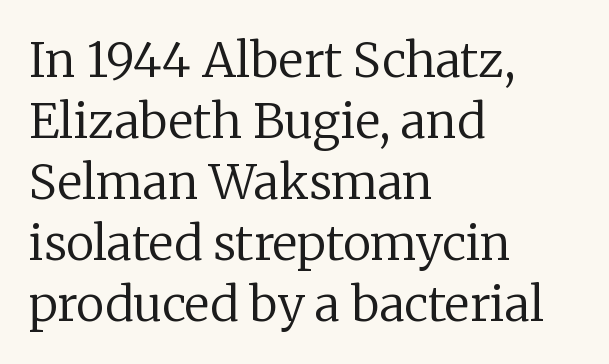
The image shows 48 px regular-weight serif type, upright; set left-aligned, normal line spacing (1.27x), normal letter spacing, not underlined; low stroke contrast and a medium x-height.
